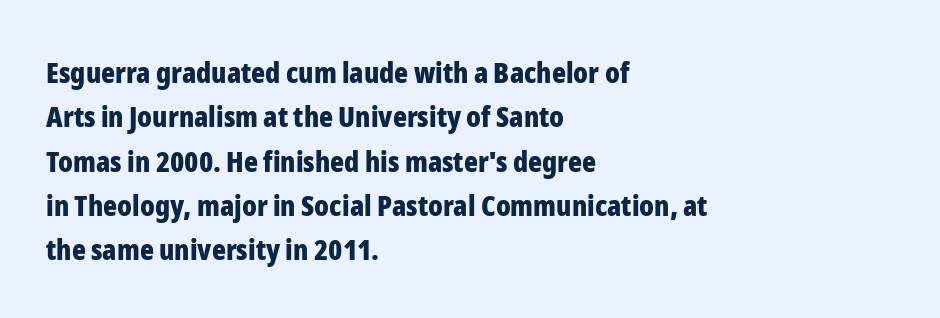
Q: Is the text bold? A: Yes.
Q: Is the text italic (slanted)? A: No, it is upright.
Q: Is the typeface a serif or a sans-serif typeface? A: Sans-serif.
Q: Is the text underlined? A: No.
Q: How is the paragraph aligned? A: Left-aligned.
Q: Is the spacing between letters normal or unusually wide? A: Normal.
Q: Is the spacing between lines tight, normal or loose? A: Normal.
Q: Width (condensed, normal, or wide)? A: Condensed.
Q: Stroke contrast? A: Low.
Q: x-height? A: Medium.
Q: Monospaced? A: No.
